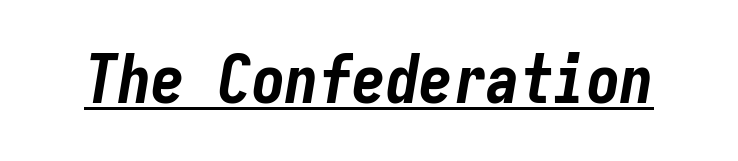
{"italic": "yes", "lean": "right", "slant_degrees": 9, "bold": "yes", "weight": "bold", "width": "condensed", "stroke_contrast": "low", "x_height": "medium", "monospaced": "yes", "underline": "yes", "letter_spacing": "normal", "letter_spacing_em": 0.0, "glyph_px": 67}
